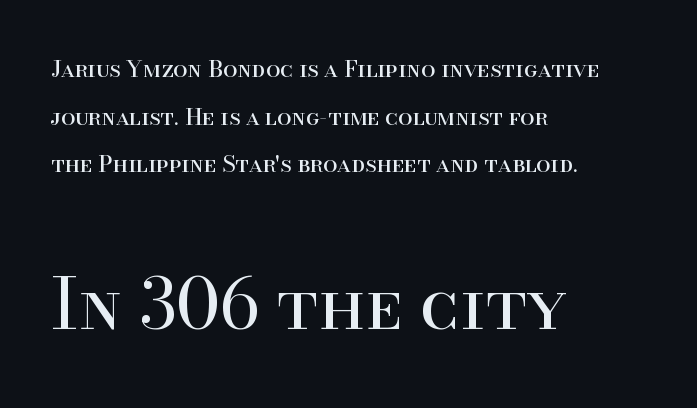
Each letter keeps its own natural width here, so spacing adapts to shape. Caption: multi-line text, flush left, ragged right. Ink coverage per letter is moderate at most. Type size steps up from the first block to the second. If you drew a line through each stem, it would be perfectly vertical. One glance says open: line gaps are wider than usual.
